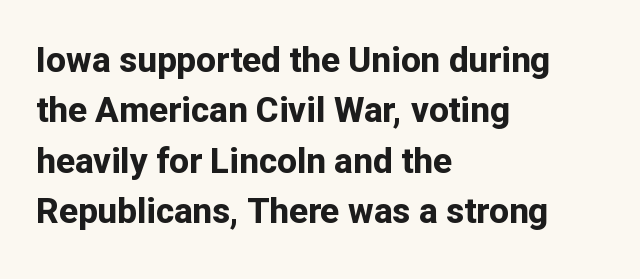
The image shows 35 px bold sans-serif type, upright; set left-aligned, normal line spacing (1.44x), normal letter spacing, not underlined; low stroke contrast and a medium x-height.
